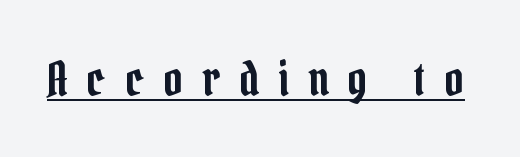
The image shows 48 px condensed serif type, upright; set unusually wide letter spacing (+0.39 em), underlined; low stroke contrast and a medium x-height.
